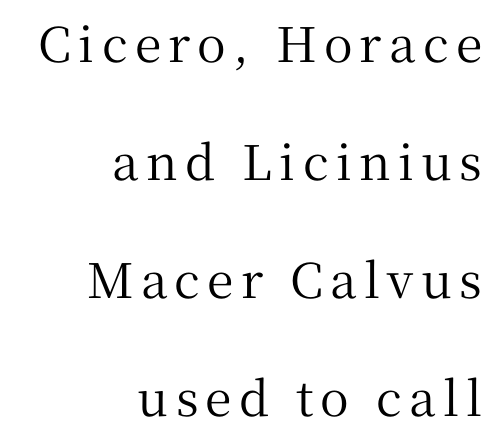
Q: Is the text italic (slanted)? A: No, it is upright.
Q: Is the typeface a serif or a sans-serif typeface? A: Serif.
Q: Is the text underlined? A: No.
Q: How is the paragraph aligned? A: Right-aligned.
Q: Is the spacing between lines tight, normal or loose? A: Loose.
Q: Width (condensed, normal, or wide)? A: Normal.
Q: Stroke contrast? A: Medium.
Q: x-height? A: Medium.
Q: Monospaced? A: No.
